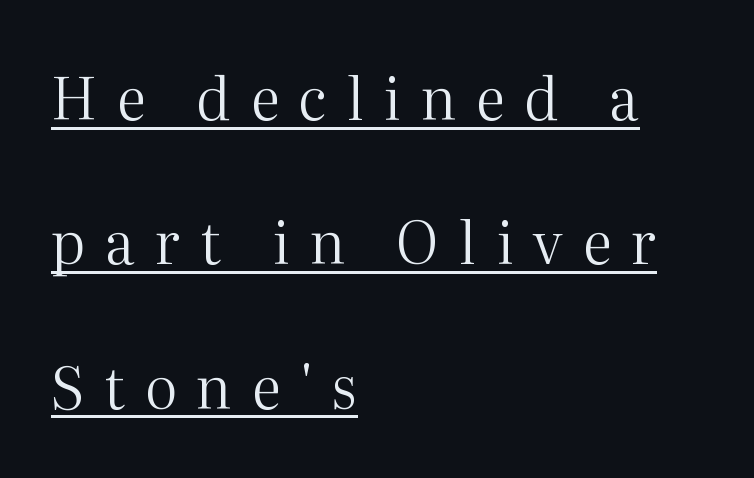
Q: Is the text bold? A: No.
Q: Is the text italic (slanted)? A: No, it is upright.
Q: Is the typeface a serif or a sans-serif typeface? A: Serif.
Q: Is the text underlined? A: Yes.
Q: How is the paragraph aligned? A: Left-aligned.
Q: Is the spacing between letters normal or unusually wide? A: Unusually wide.
Q: Is the spacing between lines tight, normal or loose? A: Loose.
Q: Width (condensed, normal, or wide)? A: Normal.
Q: Stroke contrast? A: Medium.
Q: x-height? A: Medium.
Q: Monospaced? A: No.
